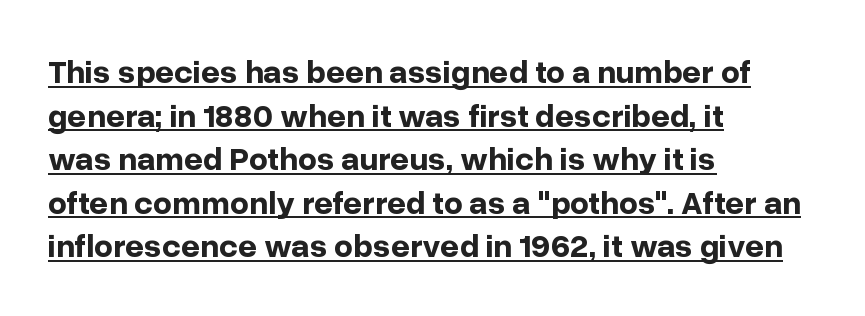
The image shows 33 px bold sans-serif type, upright; set left-aligned, normal line spacing (1.32x), normal letter spacing, underlined; low stroke contrast and a medium x-height.
